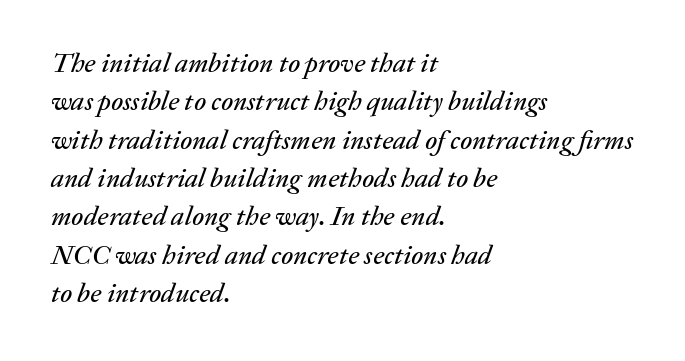
The image shows 27 px text type, italic (leaning right); set left-aligned, normal line spacing (1.42x), normal letter spacing, not underlined.
